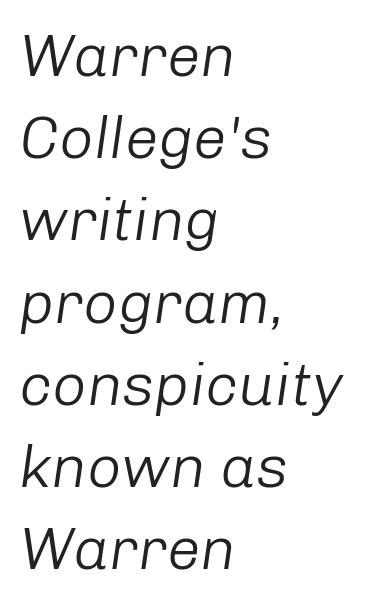
Q: Is the text bold? A: No.
Q: Is the text italic (slanted)? A: Yes, it leans right by about 8 degrees.
Q: Is the text underlined? A: No.
Q: How is the paragraph aligned? A: Left-aligned.
Q: Is the spacing between letters normal or unusually wide? A: Normal.
Q: Is the spacing between lines tight, normal or loose? A: Normal.
Q: Width (condensed, normal, or wide)? A: Normal.
Q: Stroke contrast? A: Low.
Q: x-height? A: Medium.
Q: Monospaced? A: No.
